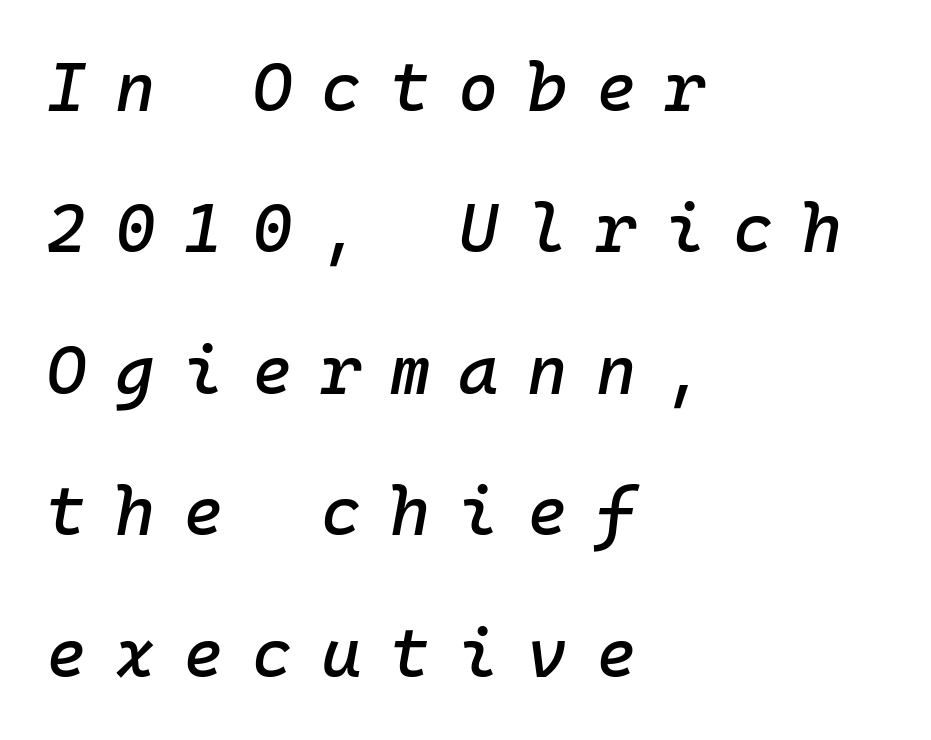
{"italic": "yes", "lean": "right", "slant_degrees": 10, "width": "normal", "stroke_contrast": "low", "x_height": "medium", "monospaced": "yes", "underline": "no", "align": "left", "line_spacing": "loose", "line_spacing_ratio": 2.05, "letter_spacing": "wide", "letter_spacing_em": 0.41, "glyph_px": 69}
